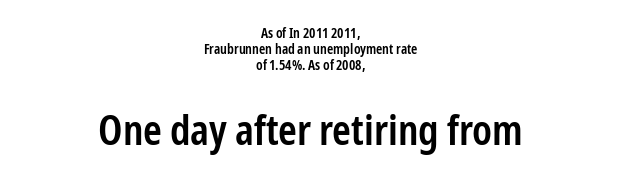
The image shows 42 px semibold, condensed sans-serif type, upright; set centered, tight line spacing (1.13x), normal letter spacing, not underlined; the second (bottom) block is 3.0x larger; low stroke contrast and a medium x-height.
